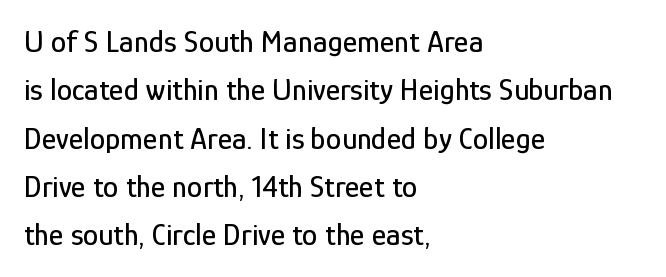
No extra tracking has been applied to these lines. Each letter keeps its own natural width here, so spacing adapts to shape. A normal amount of white space separates one row of letters from the next. The typesetter chose a ragged-right arrangement here. A typesetter would mark this as roman, not italic.
